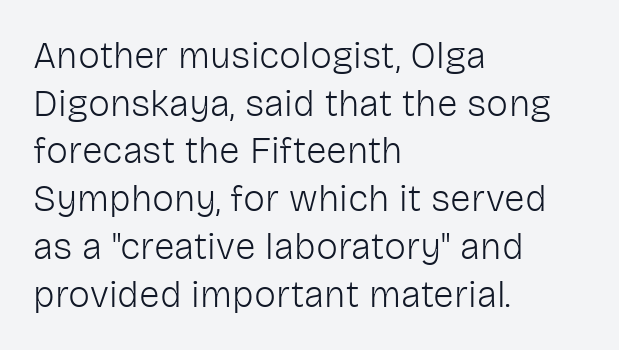
The letters advance in unequal steps, a hallmark of proportional type. Posture: straight, roman, zero tilt. This block has exactly the height ordinary leading produces. Left-aligned paragraph, ragged on the right. To sum up the face: it is a sans, with no serifs.
